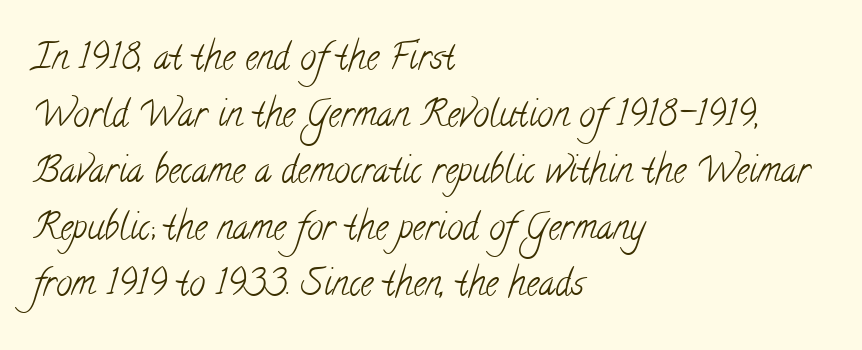
{"serif": "yes", "bold": "no", "weight": "light", "width": "condensed", "stroke_contrast": "low", "x_height": "small", "monospaced": "no", "underline": "no", "align": "left", "line_spacing": "normal", "line_spacing_ratio": 1.57, "letter_spacing": "normal", "letter_spacing_em": 0.0, "glyph_px": 36}
